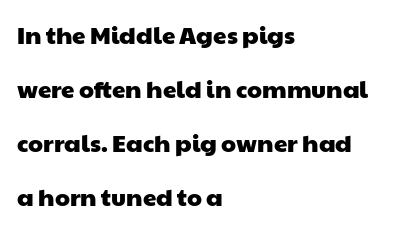
These lines are set flush left with a ragged right edge. No extra tracking has been applied to these lines. Each new line begins a long way beneath the previous one. Check the space under the baseline: it is left empty.
